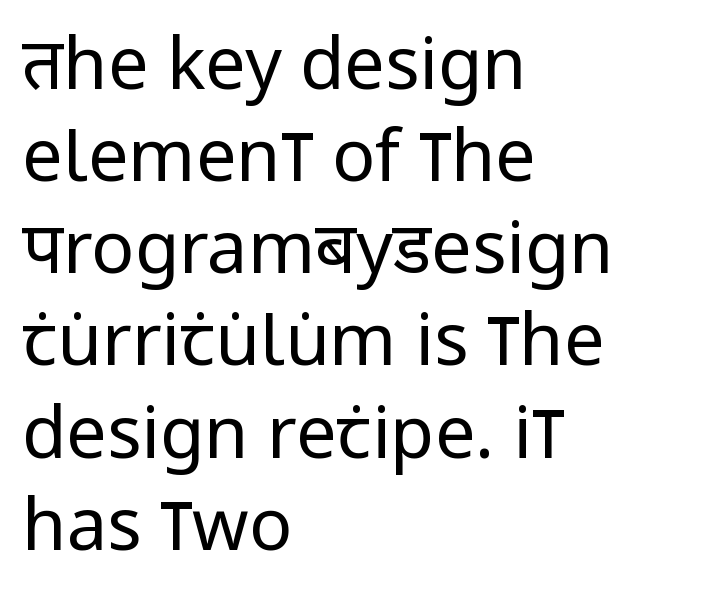
Q: Is the text bold? A: No.
Q: Is the text italic (slanted)? A: No, it is upright.
Q: Is the typeface a serif or a sans-serif typeface? A: Sans-serif.
Q: Is the text underlined? A: No.
Q: How is the paragraph aligned? A: Left-aligned.
Q: Is the spacing between letters normal or unusually wide? A: Normal.
Q: Is the spacing between lines tight, normal or loose? A: Normal.
Q: Width (condensed, normal, or wide)? A: Condensed.
Q: Stroke contrast? A: Low.
Q: x-height? A: Large.
Q: Monospaced? A: No.
